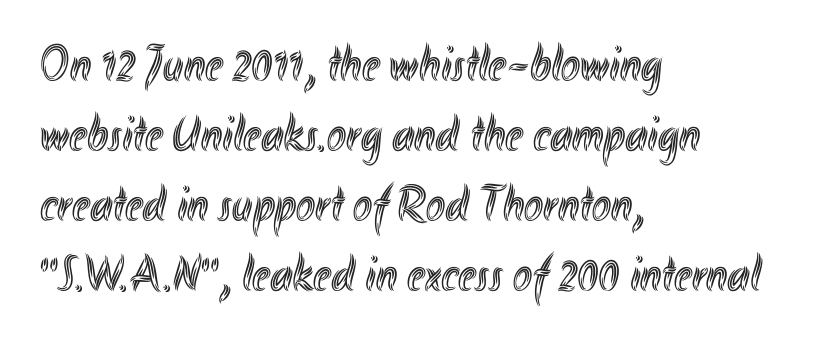
Q: Is the text italic (slanted)? A: Yes.
Q: Is the text underlined? A: No.
Q: How is the paragraph aligned? A: Left-aligned.
Q: Is the spacing between letters normal or unusually wide? A: Normal.
Q: Is the spacing between lines tight, normal or loose? A: Normal.
Q: Width (condensed, normal, or wide)? A: Condensed.
Q: x-height? A: Small.
Q: Monospaced? A: No.
